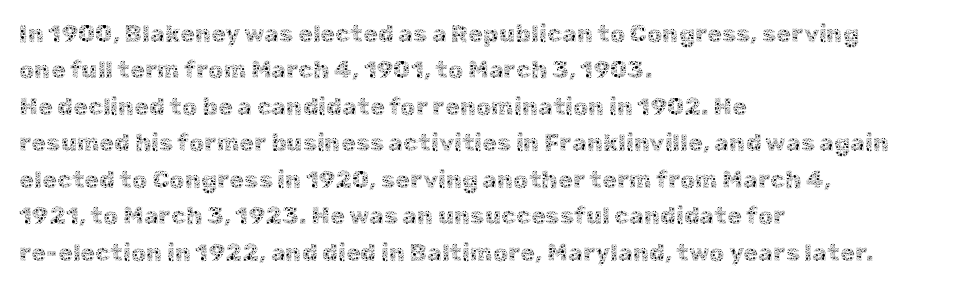
Q: Is the text bold? A: No.
Q: Is the text italic (slanted)? A: No, it is upright.
Q: Is the text underlined? A: No.
Q: How is the paragraph aligned? A: Left-aligned.
Q: Is the spacing between letters normal or unusually wide? A: Normal.
Q: Is the spacing between lines tight, normal or loose? A: Normal.
